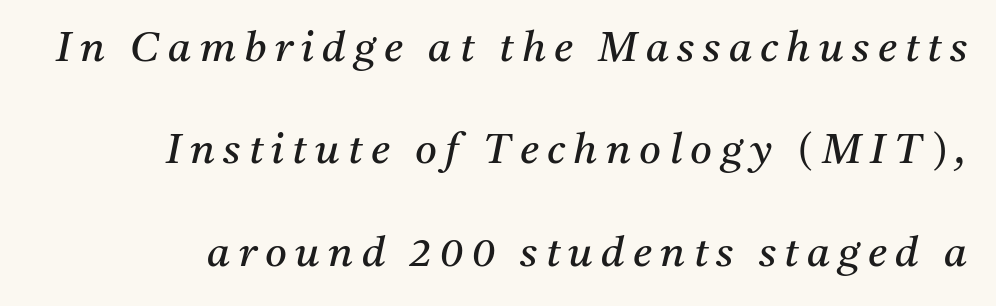
The image shows 42 px regular-weight serif type, italic (leaning right); set loose line spacing (2.44x), unusually wide letter spacing (+0.2 em), not underlined; medium stroke contrast and a medium x-height.
